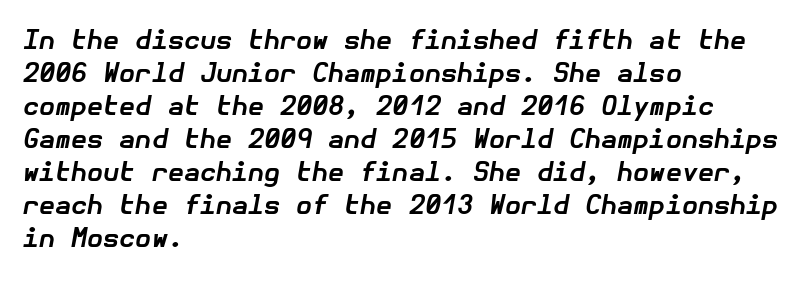
{"italic": "yes", "lean": "right", "slant_degrees": 10, "bold": "yes", "underline": "no", "align": "left", "line_spacing": "normal", "line_spacing_ratio": 1.27, "letter_spacing": "normal", "letter_spacing_em": 0.0, "glyph_px": 26}
